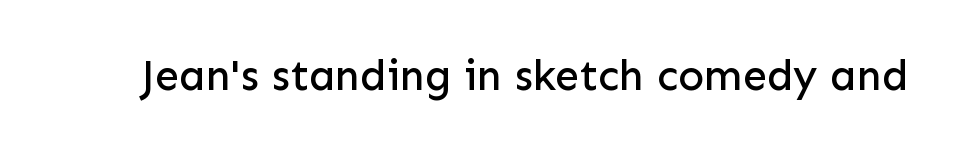
Plain, unruled lines of type. The font's upright variant was chosen for this text. I'd call this a sans setting — the letters go barefoot. Varying glyph widths throughout — classic text-font behaviour. How are the letters spaced? Ordinarily, with no added tracking.
